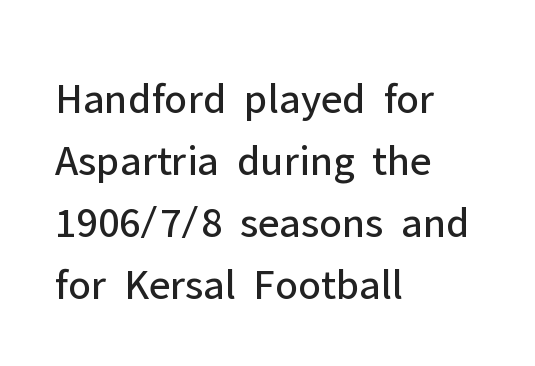
Q: Is the text bold? A: No.
Q: Is the text italic (slanted)? A: No, it is upright.
Q: Is the typeface a serif or a sans-serif typeface? A: Sans-serif.
Q: Is the text underlined? A: No.
Q: How is the paragraph aligned? A: Left-aligned.
Q: Is the spacing between letters normal or unusually wide? A: Normal.
Q: Is the spacing between lines tight, normal or loose? A: Normal.
Q: Width (condensed, normal, or wide)? A: Normal.
Q: Stroke contrast? A: Low.
Q: x-height? A: Medium.
Q: Monospaced? A: No.
